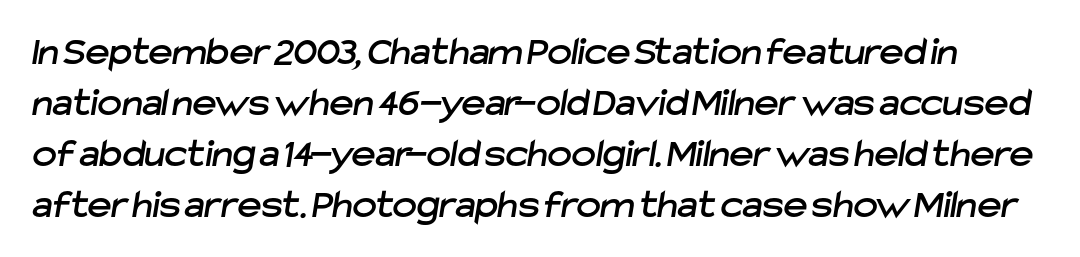
Varying glyph widths throughout — classic text-font behaviour. The designer went with a sans here, leaving each stem footless. Does extra space separate the letters? No, they use regular spacing. Glance below the letters and you will spot only blank space.
